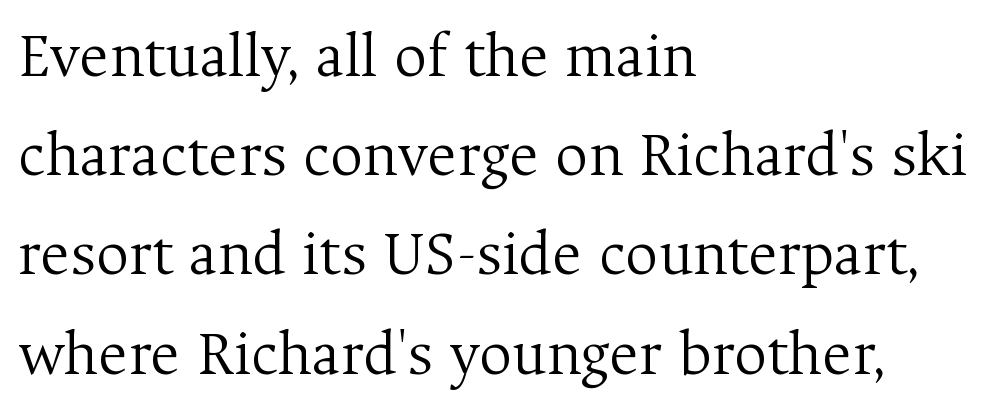
Q: Is the text bold? A: No.
Q: Is the text italic (slanted)? A: No, it is upright.
Q: Is the typeface a serif or a sans-serif typeface? A: Serif.
Q: Is the text underlined? A: No.
Q: How is the paragraph aligned? A: Left-aligned.
Q: Is the spacing between letters normal or unusually wide? A: Normal.
Q: Is the spacing between lines tight, normal or loose? A: Normal.
Q: Width (condensed, normal, or wide)? A: Normal.
Q: Stroke contrast? A: Medium.
Q: x-height? A: Medium.
Q: Monospaced? A: No.
